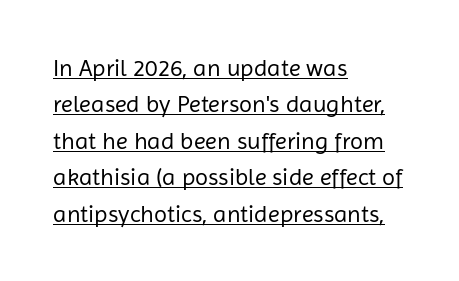
Is the stroke heavy? The answer is a plain regular-or-lighter. If you drew a line through each stem, it would be perfectly vertical. Vertical spacing — default. A classic flush-left, rag-right setting is used for this passage.
